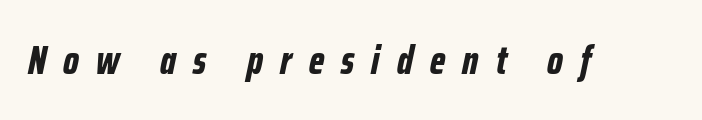
{"italic": "yes", "lean": "right", "slant_degrees": 12, "bold": "yes", "weight": "bold", "width": "condensed", "stroke_contrast": "low", "x_height": "medium", "monospaced": "no", "underline": "no", "letter_spacing": "wide", "letter_spacing_em": 0.43, "glyph_px": 40}
